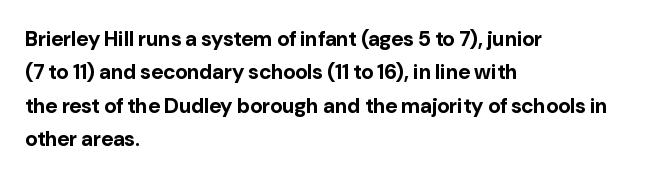
Q: Is the text bold? A: Yes.
Q: Is the text italic (slanted)? A: No, it is upright.
Q: Is the text underlined? A: No.
Q: How is the paragraph aligned? A: Left-aligned.
Q: Is the spacing between letters normal or unusually wide? A: Normal.
Q: Is the spacing between lines tight, normal or loose? A: Normal.
